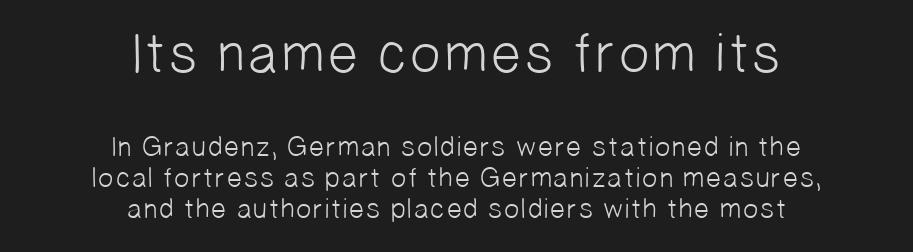
The glyphs in this specimen are sans serif. Visually, the top section dominates because its glyphs are scaled up. The lines are packed closely together with very little leading. This sample is center-justified, so both line endings float freely.
